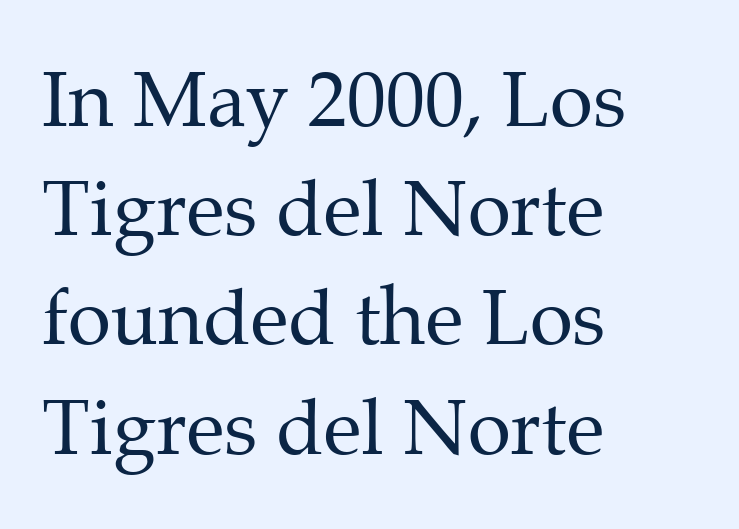
{"serif": "yes", "italic": "no", "bold": "no", "weight": "regular", "width": "normal", "stroke_contrast": "medium", "x_height": "medium", "monospaced": "no", "underline": "no", "align": "left", "line_spacing": "normal", "line_spacing_ratio": 1.4, "letter_spacing": "normal", "letter_spacing_em": 0.0, "glyph_px": 78}
